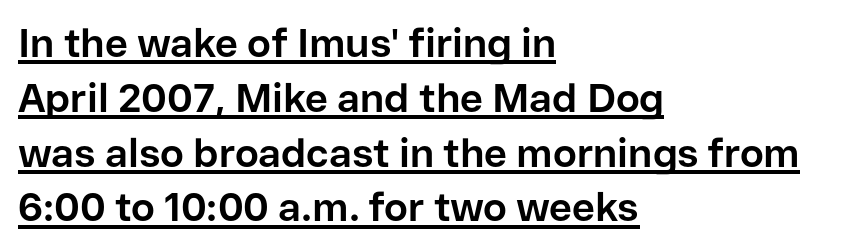
Q: Is the text bold? A: Yes.
Q: Is the text italic (slanted)? A: No, it is upright.
Q: Is the typeface a serif or a sans-serif typeface? A: Sans-serif.
Q: Is the text underlined? A: Yes.
Q: How is the paragraph aligned? A: Left-aligned.
Q: Is the spacing between letters normal or unusually wide? A: Normal.
Q: Is the spacing between lines tight, normal or loose? A: Normal.
Q: Width (condensed, normal, or wide)? A: Normal.
Q: Stroke contrast? A: Low.
Q: x-height? A: Medium.
Q: Monospaced? A: No.
